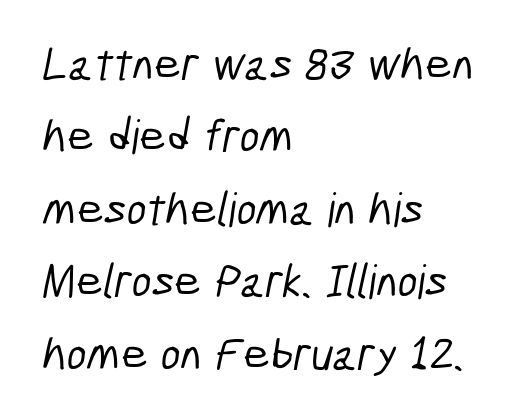
{"serif": "no", "width": "condensed", "stroke_contrast": "low", "x_height": "medium", "monospaced": "no", "underline": "no", "align": "left", "line_spacing": "normal", "line_spacing_ratio": 1.54, "letter_spacing": "normal", "letter_spacing_em": 0.0, "glyph_px": 47}
